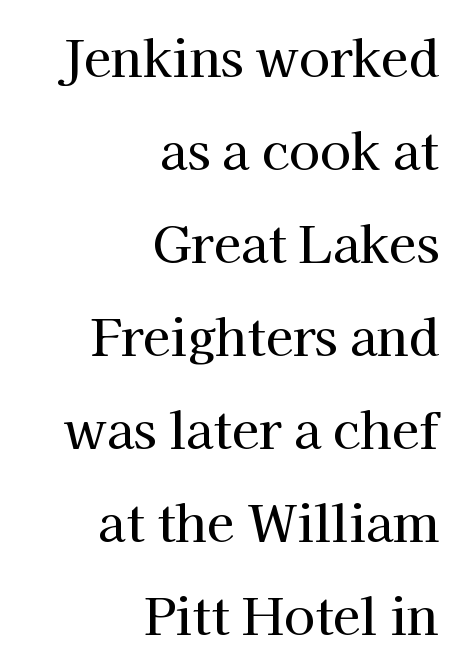
{"serif": "yes", "italic": "no", "width": "normal", "stroke_contrast": "high", "x_height": "medium", "monospaced": "no", "underline": "no", "align": "right", "line_spacing_ratio": 1.86, "letter_spacing": "normal", "letter_spacing_em": 0.0, "glyph_px": 50}
